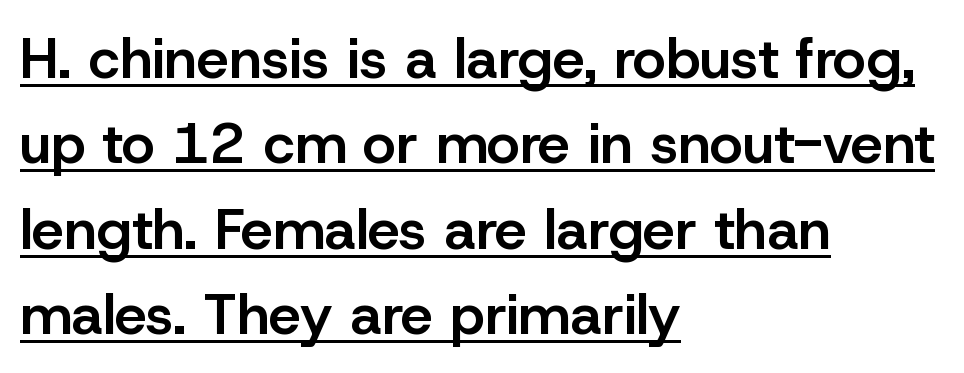
Q: Is the text bold? A: Semi-bold.
Q: Is the text italic (slanted)? A: No, it is upright.
Q: Is the typeface a serif or a sans-serif typeface? A: Sans-serif.
Q: Is the text underlined? A: Yes.
Q: How is the paragraph aligned? A: Left-aligned.
Q: Is the spacing between letters normal or unusually wide? A: Normal.
Q: Is the spacing between lines tight, normal or loose? A: Normal.
Q: Width (condensed, normal, or wide)? A: Normal.
Q: Stroke contrast? A: Low.
Q: x-height? A: Medium.
Q: Monospaced? A: No.
